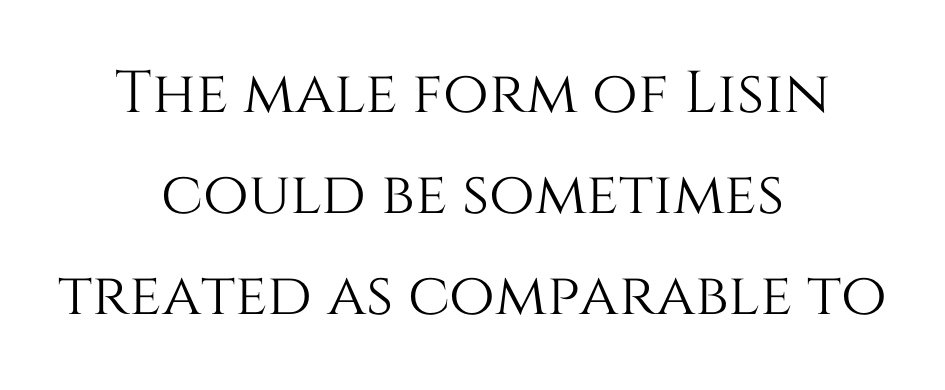
The image shows 59 px text type, upright; set centered, line spacing 1.71x, normal letter spacing, not underlined; medium stroke contrast and a large x-height.
